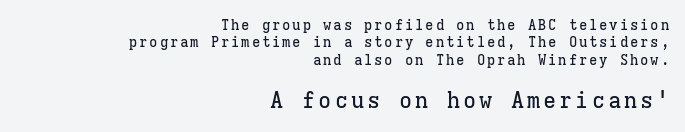
Q: Is the text italic (slanted)? A: No, it is upright.
Q: Is the text underlined? A: No.
Q: How is the paragraph aligned? A: Right-aligned.
Q: Is the spacing between lines tight, normal or loose? A: Normal.
Q: Which block of text is set in a larger size, the first (top) or the second (bottom)? A: The second (bottom) one.
